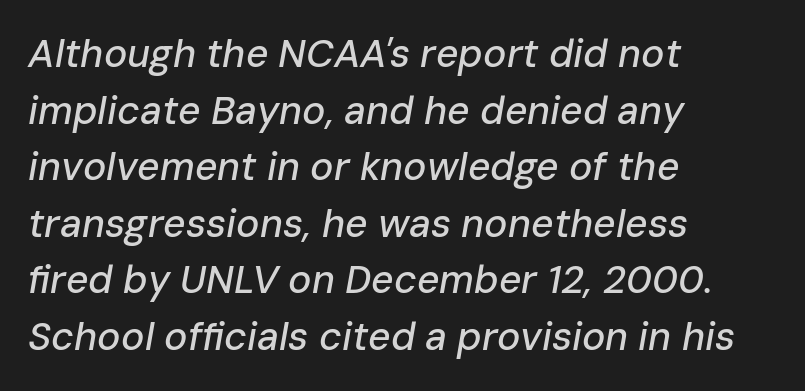
The image shows 39 px text type, italic (leaning right); set left-aligned, normal line spacing (1.45x), normal letter spacing, not underlined; low stroke contrast and a medium x-height.
